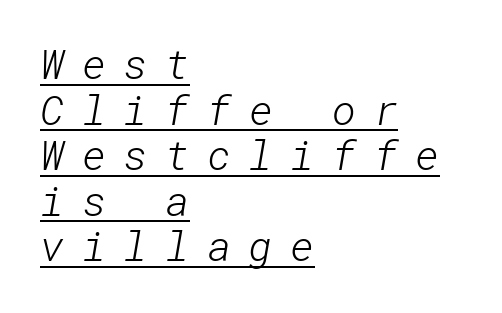
{"serif": "no", "bold": "no", "weight": "light", "width": "normal", "stroke_contrast": "low", "x_height": "medium", "underline": "yes", "align": "left", "line_spacing": "tight", "line_spacing_ratio": 1.11, "letter_spacing": "wide", "letter_spacing_em": 0.43, "glyph_px": 41}
